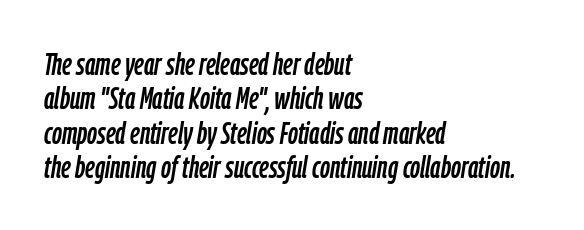
If you drew a line through each stem, it would be angled. The baseline area is clear. Inter-character spacing is left at the font's built-in metrics. The designer dialed line spacing down below the default. A typesetter would call this proportional, since set widths differ per character.
